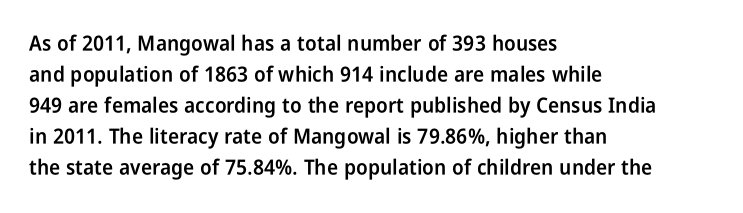
{"italic": "no", "bold": "semi", "underline": "no", "align": "left", "line_spacing": "normal", "line_spacing_ratio": 1.48, "letter_spacing": "normal", "letter_spacing_em": 0.0, "glyph_px": 21}
